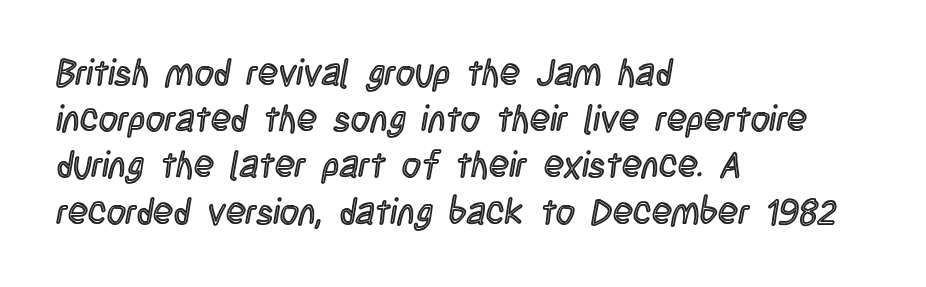
Q: Is the text italic (slanted)? A: Yes.
Q: Is the text underlined? A: No.
Q: How is the paragraph aligned? A: Left-aligned.
Q: Is the spacing between letters normal or unusually wide? A: Normal.
Q: Is the spacing between lines tight, normal or loose? A: Normal.
Q: Width (condensed, normal, or wide)? A: Condensed.
Q: x-height? A: Large.
Q: Monospaced? A: No.
